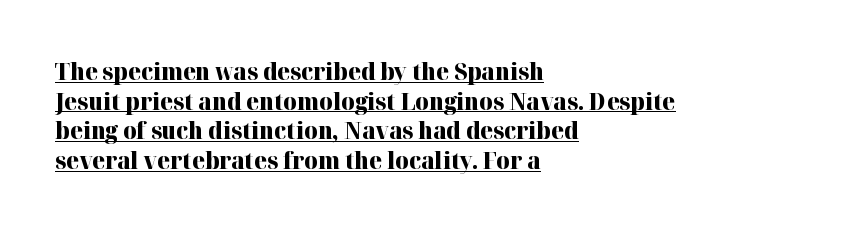
The compositor pushed each line to the left boundary. The glyphs have the mass of a bold cut. Every character sits straight up, as roman type does. Horizontal bands of white between lines are of average thickness. The specimen includes a rule beneath the text block's lines. How are the letters spaced? Ordinarily, with no added tracking.
